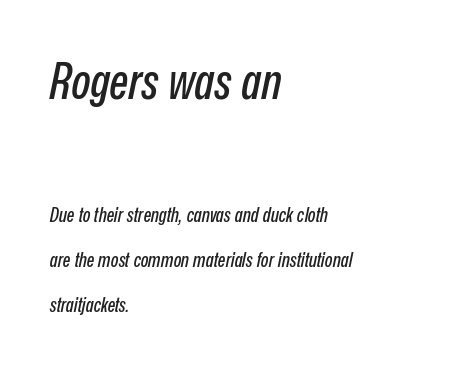
{"italic": "yes", "lean": "right", "slant_degrees": 12, "width": "condensed", "stroke_contrast": "low", "x_height": "medium", "monospaced": "no", "underline": "no", "align": "left", "line_spacing": "loose", "line_spacing_ratio": 2.25, "letter_spacing": "normal", "letter_spacing_em": 0.0, "larger_block": "first", "size_ratio": 2.5, "glyph_px": 50}
